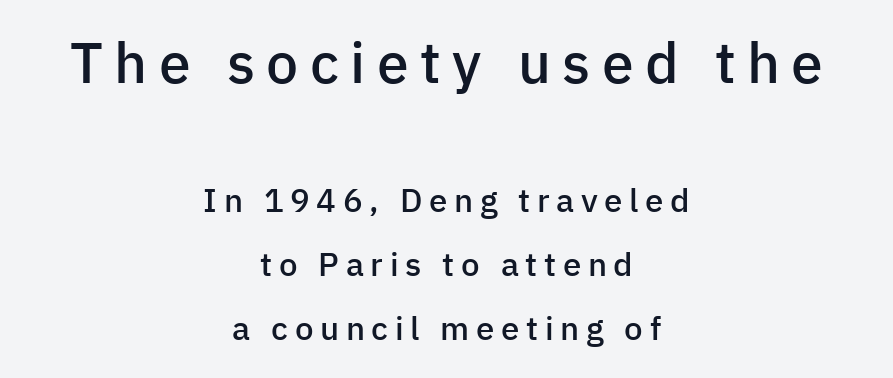
Notice how the stems are strictly vertical — no italics here. The line texture is sparse and dotted thanks to wide tracking. Vertically, the passage feels expansive, rows floating well apart. These lines carry some extra weight — a demibold, not a full bold.
